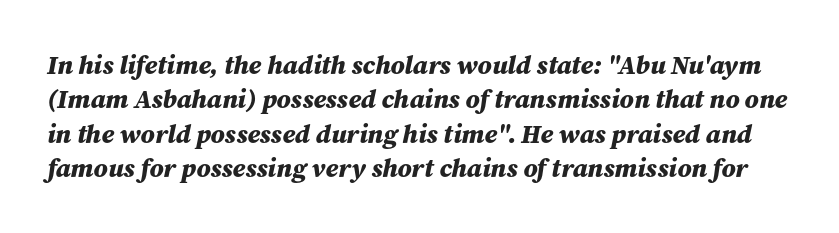
The image shows 26 px bold type, italic (leaning right); set normal line spacing (1.32x), normal letter spacing, not underlined.
